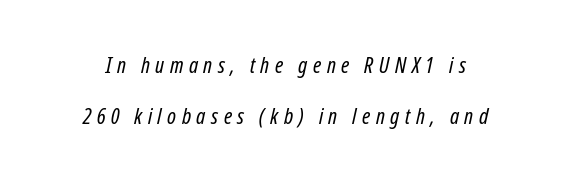
{"italic": "yes", "lean": "right", "slant_degrees": 12, "bold": "no", "underline": "no", "line_spacing": "loose", "line_spacing_ratio": 2.32, "letter_spacing": "wide", "letter_spacing_em": 0.25, "glyph_px": 22}
